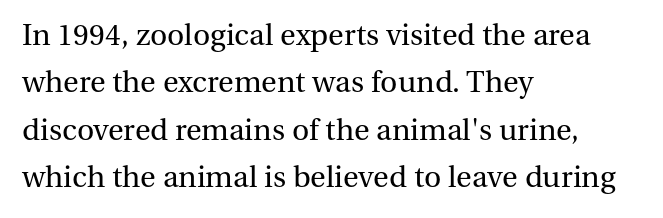
The image shows 30 px regular-weight serif type, upright; set left-aligned, normal line spacing (1.58x), normal letter spacing, not underlined; medium stroke contrast and a medium x-height.
